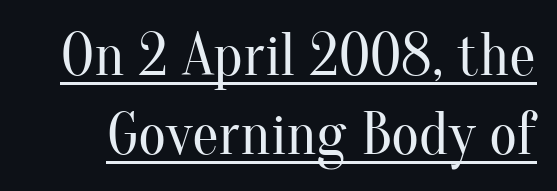
The image shows 60 px regular-weight serif type, upright; set normal line spacing (1.31x), normal letter spacing, underlined; medium stroke contrast and a small x-height.
